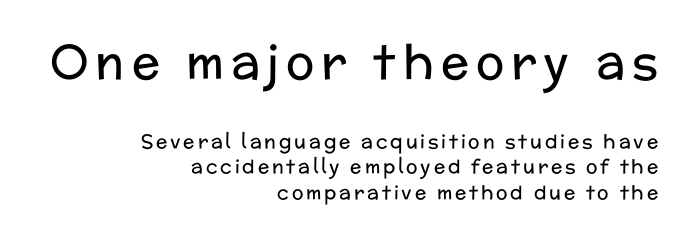
Q: Is the text bold? A: No.
Q: Is the text italic (slanted)? A: No, it is upright.
Q: Is the typeface a serif or a sans-serif typeface? A: Sans-serif.
Q: Is the text underlined? A: No.
Q: How is the paragraph aligned? A: Right-aligned.
Q: Is the spacing between lines tight, normal or loose? A: Normal.
Q: Which block of text is set in a larger size, the first (top) or the second (bottom)? A: The first (top) one.
Q: Width (condensed, normal, or wide)? A: Normal.
Q: Stroke contrast? A: Low.
Q: x-height? A: Medium.
Q: Monospaced? A: No.
